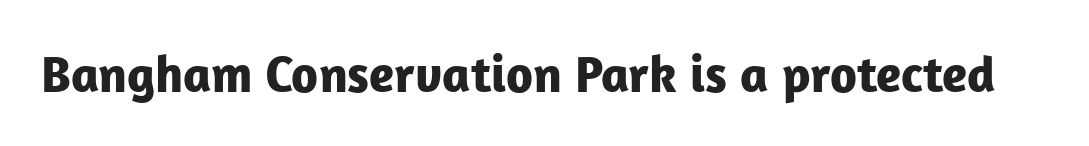
{"serif": "no", "italic": "no", "bold": "yes", "weight": "bold", "width": "normal", "stroke_contrast": "low", "x_height": "medium", "monospaced": "no", "underline": "no", "letter_spacing": "normal", "letter_spacing_em": 0.0, "glyph_px": 52}
